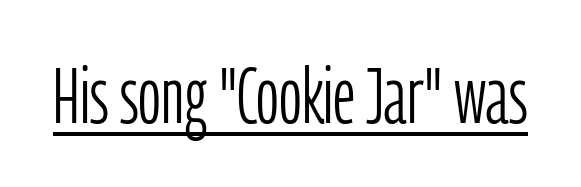
The image shows 79 px light, condensed sans-serif type, upright; set normal letter spacing, underlined; low stroke contrast and a medium x-height.
